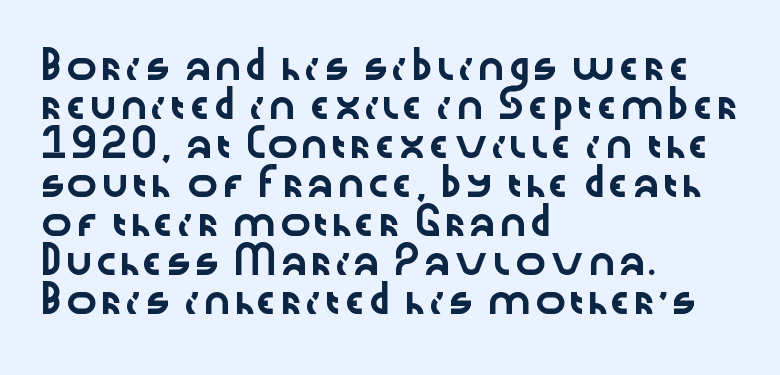
The compositor pushed each line to the left boundary. Every stem runs plumb, perpendicular to the baseline. This sample keeps an unexceptional amount of space between lines. Here the glyphs are tracked normally, forming tight word shapes. Descender tails drop into unmarked territory.
